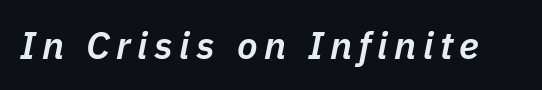
Q: Is the text bold? A: Semi-bold.
Q: Is the text italic (slanted)? A: Yes, it leans right by about 11 degrees.
Q: Is the text underlined? A: No.
Q: Width (condensed, normal, or wide)? A: Normal.
Q: Stroke contrast? A: Low.
Q: x-height? A: Medium.
Q: Monospaced? A: No.
